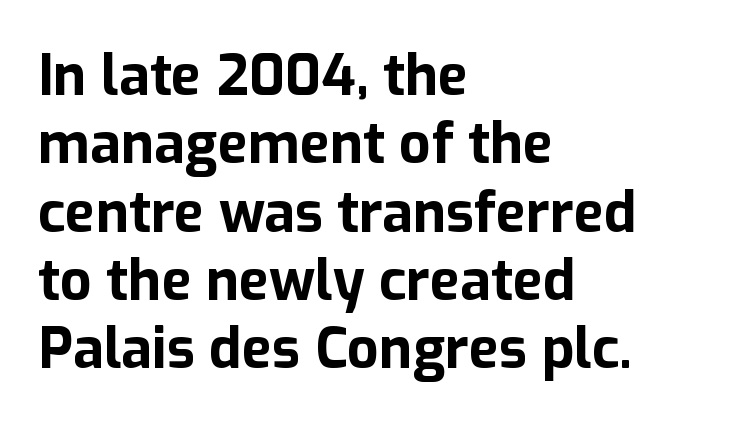
The image shows 56 px bold sans-serif type, upright; set left-aligned, line spacing 1.22x, normal letter spacing, not underlined; low stroke contrast and a medium x-height.
